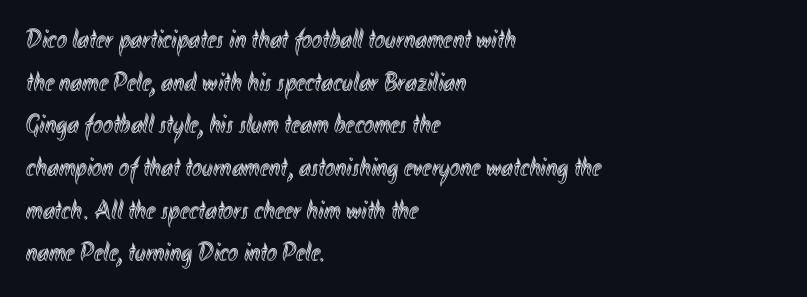
The words here are not underlined. This rendering leaves character spacing at its baseline value. These lines stack with their left ends in a neat column. Vertical spacing — default.
